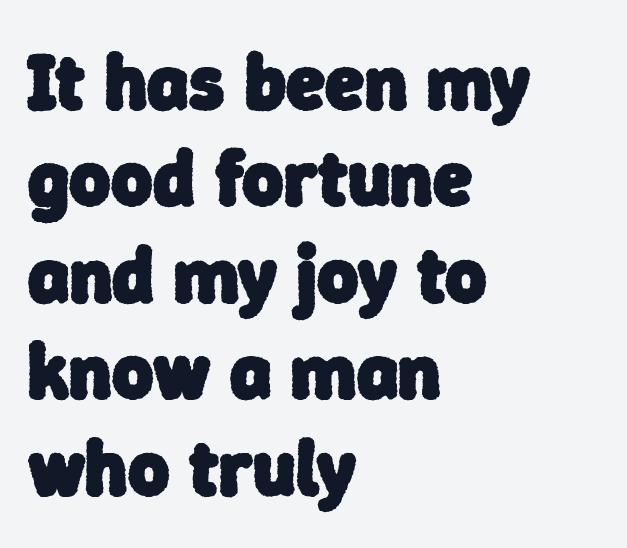
The image shows 79 px heavy sans-serif type; set left-aligned, line spacing 1.22x, normal letter spacing, not underlined; low stroke contrast and a medium x-height.
